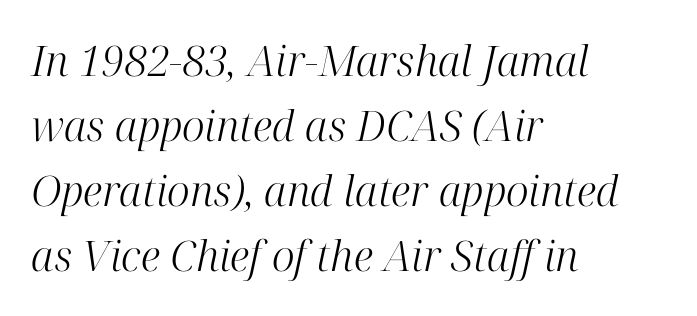
Normally led — the rows are evenly, conventionally spaced. Descenders hang freely into open space. The specimen reads as italic at a glance. Compared with a centered layout, this one pins lines to the left instead.
